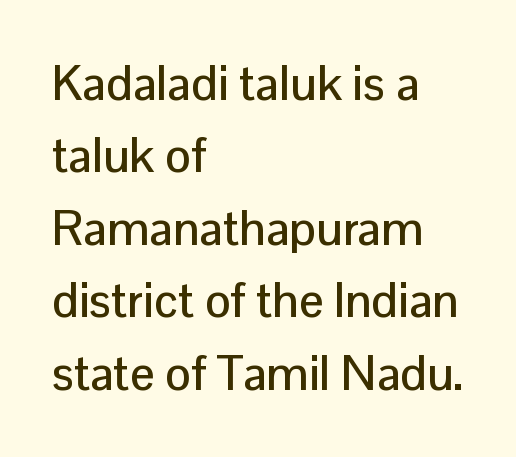
The image shows 48 px sans-serif type, upright; set left-aligned, normal line spacing (1.51x), normal letter spacing, not underlined; low stroke contrast and a medium x-height.
